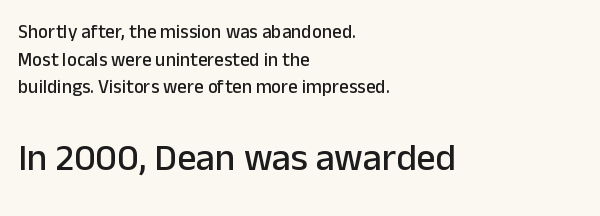
{"serif": "no", "italic": "no", "width": "normal", "stroke_contrast": "low", "x_height": "medium", "monospaced": "no", "underline": "no", "align": "left", "line_spacing": "normal", "line_spacing_ratio": 1.45, "letter_spacing": "normal", "letter_spacing_em": 0.0, "larger_block": "second", "size_ratio": 2.0, "glyph_px": 38}
